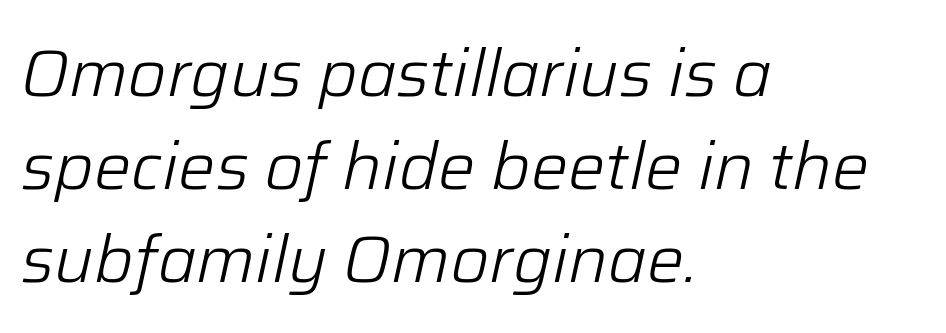
These lines were composed using italics. Where is the straight margin? On the left. These lines are rendered in a variable-pitch font. The specimen omits any rule beneath the text block's lines. Ink coverage per letter is moderate at most. Quick note: interline space is typical.
